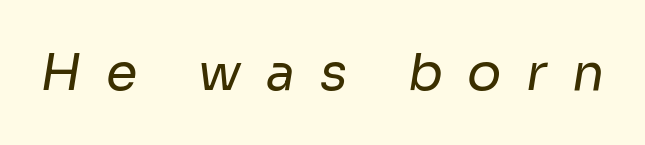
The image shows 51 px regular-weight sans-serif type; set unusually wide letter spacing (+0.48 em), not underlined; low stroke contrast and a medium x-height.
